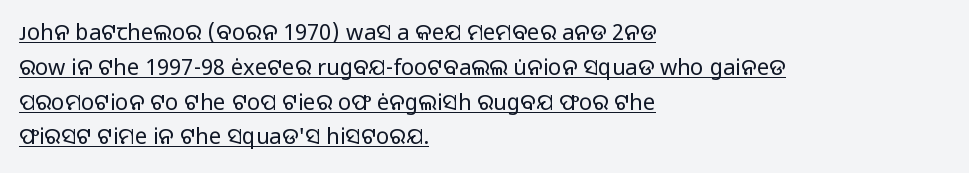
Casual observation: everything's shoved over to the left. No italicization has been applied; the sample stays upright. The block of text has a typical density, with ordinary space between rows. On a weight scale, this lands at 450 or below.
